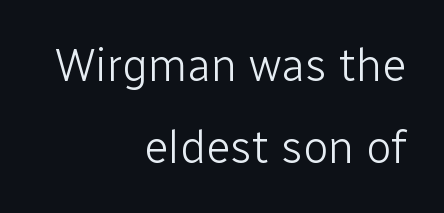
{"serif": "no", "italic": "no", "bold": "no", "weight": "light", "width": "normal", "stroke_contrast": "low", "x_height": "medium", "monospaced": "no", "underline": "no", "align": "right", "line_spacing_ratio": 1.79, "letter_spacing": "normal", "letter_spacing_em": 0.0, "glyph_px": 46}
